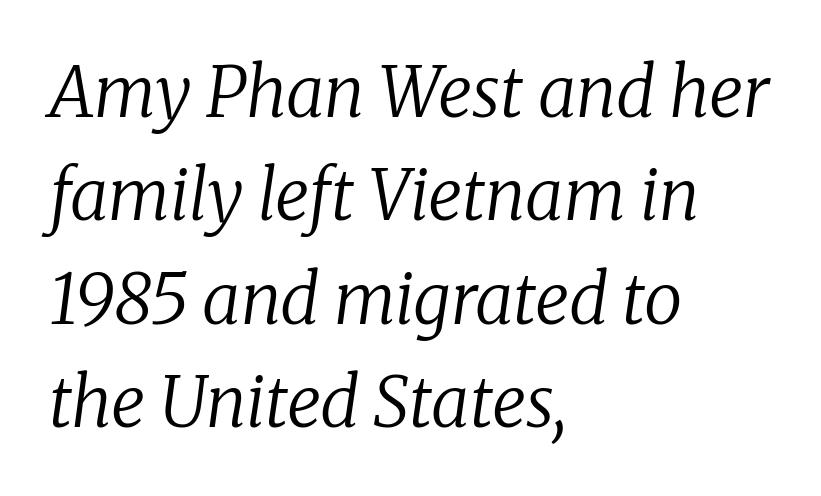
The image shows 69 px regular-weight serif type, italic (leaning right); set left-aligned, normal line spacing (1.5x), normal letter spacing, not underlined; low stroke contrast and a medium x-height.
